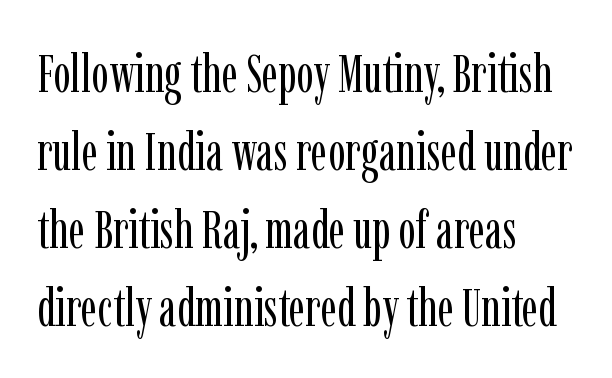
The image shows 52 px regular-weight, condensed serif type, upright; set left-aligned, normal line spacing (1.5x), normal letter spacing, not underlined; low stroke contrast and a medium x-height.
